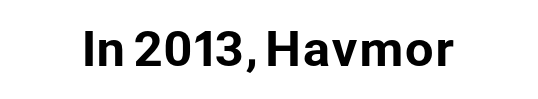
Nope, not italic — everything's standing straight. There is no visible air inserted between adjacent glyphs. A typesetter would label this face a sans. This rendering features lettering with no underline.
